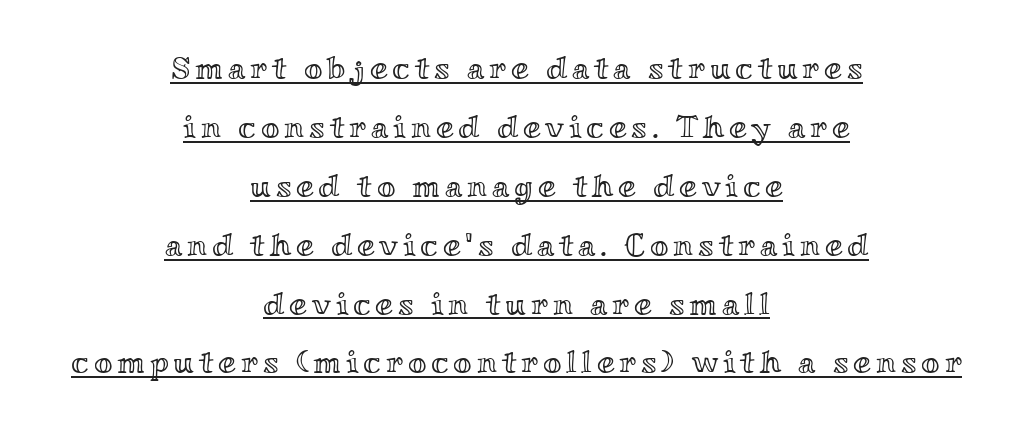
The lettering stays uniformly vertical, giving the passage a roman look. The text block is weighted toward neither margin, spreading evenly from the middle. Think of a printed novel: that variable character pitch is what you see here. Honestly, the underline is the first thing you notice here.
